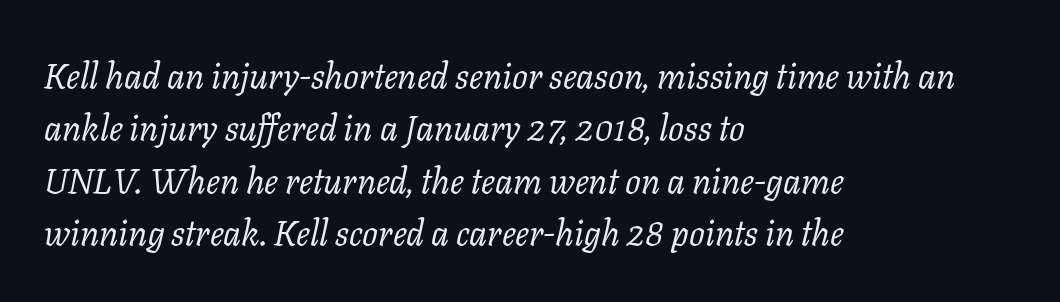
{"serif": "yes", "italic": "yes", "lean": "right", "slant_degrees": 11, "bold": "no", "weight": "regular", "width": "normal", "stroke_contrast": "low", "x_height": "medium", "monospaced": "no", "underline": "no", "align": "left", "line_spacing": "normal", "line_spacing_ratio": 1.5, "letter_spacing": "normal", "letter_spacing_em": 0.0, "glyph_px": 35}
